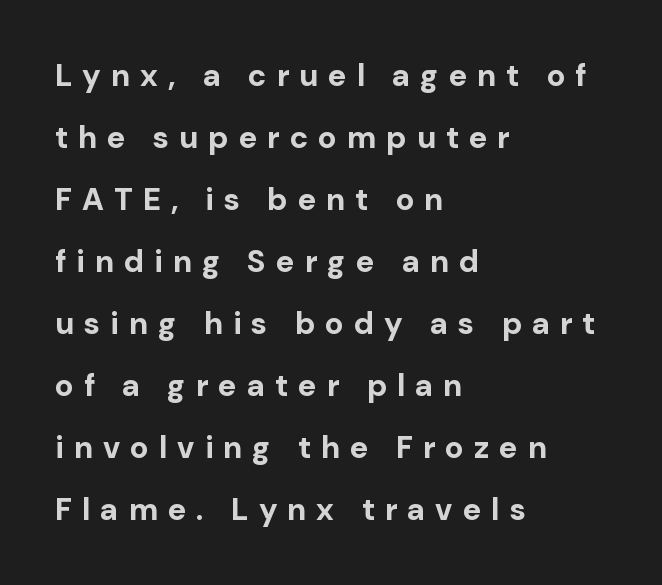
{"serif": "no", "italic": "no", "bold": "yes", "weight": "bold", "width": "normal", "stroke_contrast": "low", "x_height": "medium", "monospaced": "no", "underline": "no", "align": "left", "line_spacing": "loose", "line_spacing_ratio": 2.0, "letter_spacing": "wide", "letter_spacing_em": 0.33, "glyph_px": 31}
